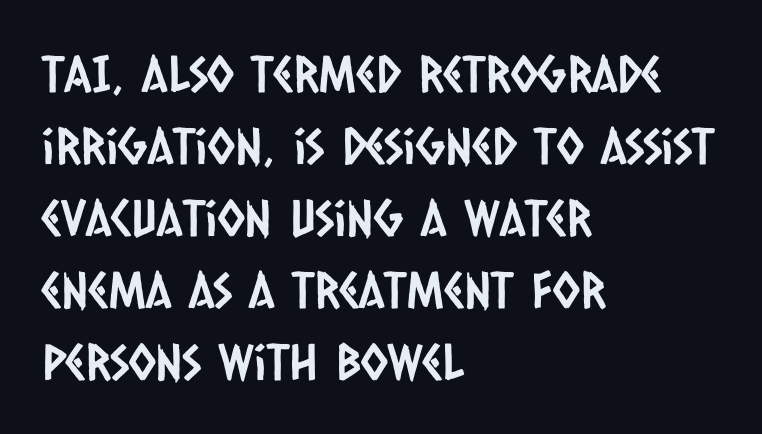
{"serif": "no", "width": "condensed", "stroke_contrast": "low", "x_height": "large", "monospaced": "no", "underline": "no", "align": "left", "line_spacing": "normal", "line_spacing_ratio": 1.44, "letter_spacing": "normal", "letter_spacing_em": 0.0, "glyph_px": 50}
